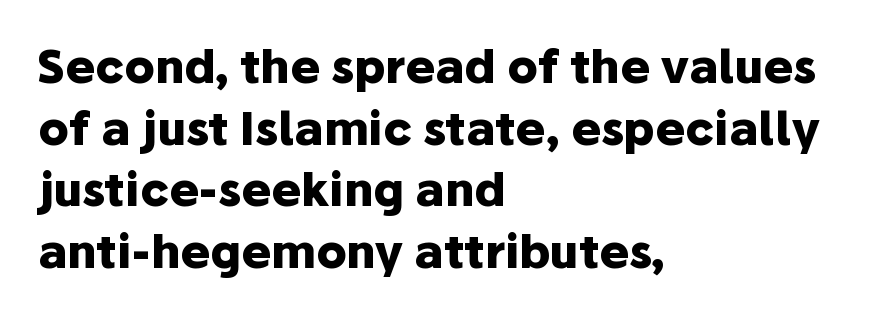
The type sits square on the baseline with zero lean. Are there feet on the stems? There aren't — it's a sans. Thick stems and heavy bowls — unmistakably bold. Do the characters align in a grid? No, the font is proportional. The letters sit at their default tracking, neither squeezed nor spread.
